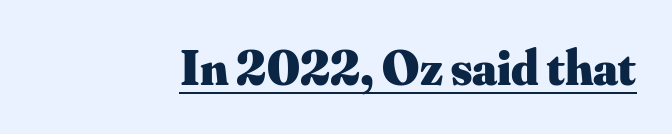
Pretty heavy lettering here — definitely bold. Spacing verdict: proportional, widths tailored to each character. These lines are composed in type with serifs. Does extra space separate the letters? No, they use regular spacing. It's the straight-up-and-down kind of type.
